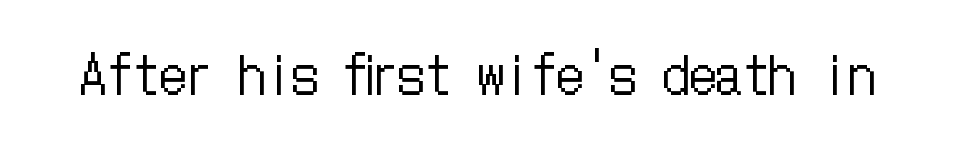
Q: Is the text bold? A: No.
Q: Is the text italic (slanted)? A: No, it is upright.
Q: Is the text underlined? A: No.
Q: Is the spacing between letters normal or unusually wide? A: Normal.
Q: Width (condensed, normal, or wide)? A: Condensed.
Q: Stroke contrast? A: Low.
Q: x-height? A: Medium.
